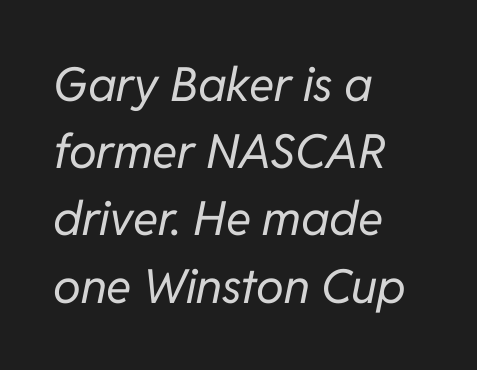
Ink coverage per letter is moderate at most. The lettering tilts uniformly, giving the passage an italic look. Every row of glyphs begins at an identical x-position on the left. Students, note that the glyphs here touch the page at normal intervals. Proportional: the letters do not fall into vertical columns. Baseline-to-baseline distance is the conventional proportion of letter height.
